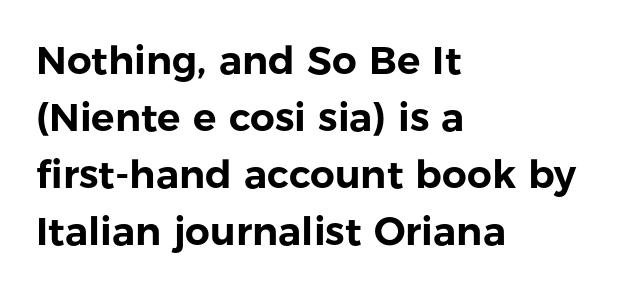
The image shows 39 px sans-serif type, upright; set left-aligned, normal line spacing (1.46x), normal letter spacing, not underlined; low stroke contrast and a medium x-height.
